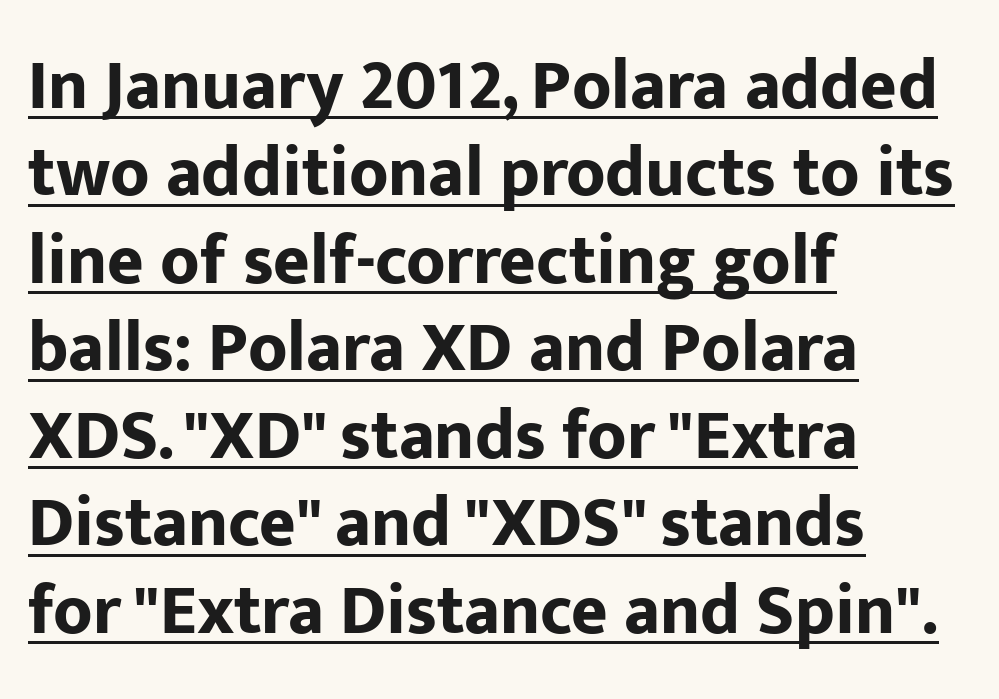
{"serif": "no", "italic": "no", "bold": "yes", "weight": "bold", "width": "normal", "stroke_contrast": "low", "x_height": "medium", "monospaced": "no", "underline": "yes", "align": "left", "line_spacing": "normal", "line_spacing_ratio": 1.25, "letter_spacing": "normal", "letter_spacing_em": 0.0, "glyph_px": 70}
